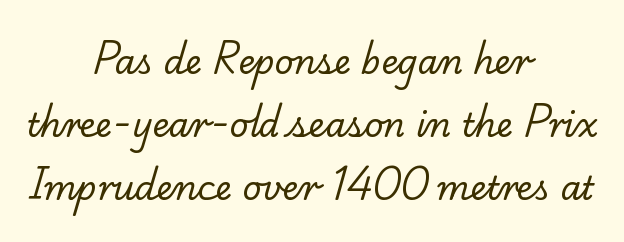
The font sits on the lighter half of the weight spectrum, regular included. Think of a printed novel: that variable character pitch is what you see here. The rag falls on both sides of this text block equally.
